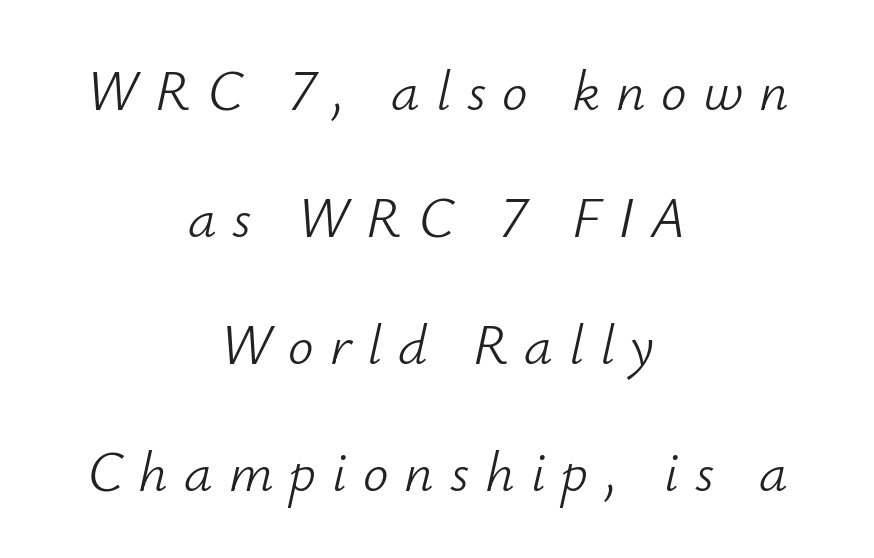
{"italic": "yes", "lean": "right", "slant_degrees": 12, "bold": "no", "weight": "light", "width": "normal", "stroke_contrast": "low", "x_height": "small", "monospaced": "no", "underline": "no", "align": "center", "line_spacing": "loose", "line_spacing_ratio": 2.23, "letter_spacing": "wide", "letter_spacing_em": 0.28, "glyph_px": 57}
